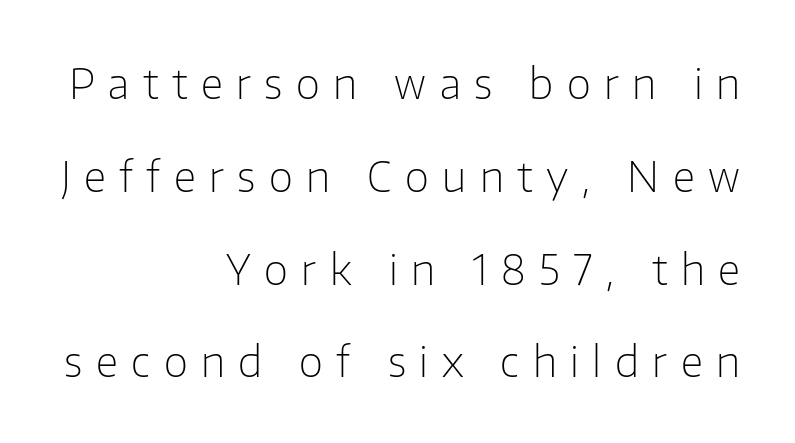
Short and long lines alike share a common ending point at right. Heft: none added — not bold. You could not count columns in this text — the font is proportionally spaced. This is roman type, the default non-slanted kind. Caption: expanded tracking, letters set apart.
